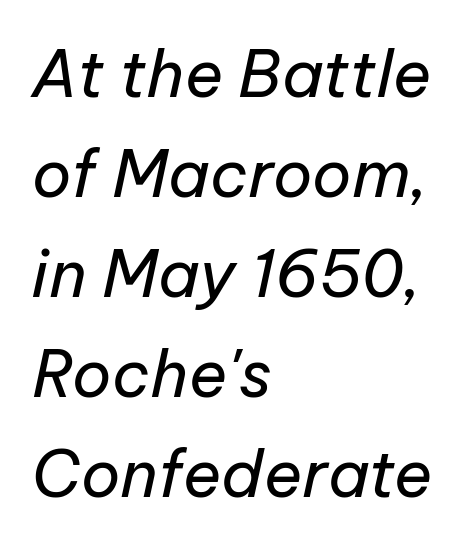
Q: Is the text bold? A: No.
Q: Is the text italic (slanted)? A: Yes, it leans right by about 12 degrees.
Q: Is the text underlined? A: No.
Q: How is the paragraph aligned? A: Left-aligned.
Q: Is the spacing between letters normal or unusually wide? A: Normal.
Q: Is the spacing between lines tight, normal or loose? A: Normal.
Q: Width (condensed, normal, or wide)? A: Normal.
Q: Stroke contrast? A: Low.
Q: x-height? A: Medium.
Q: Monospaced? A: No.
